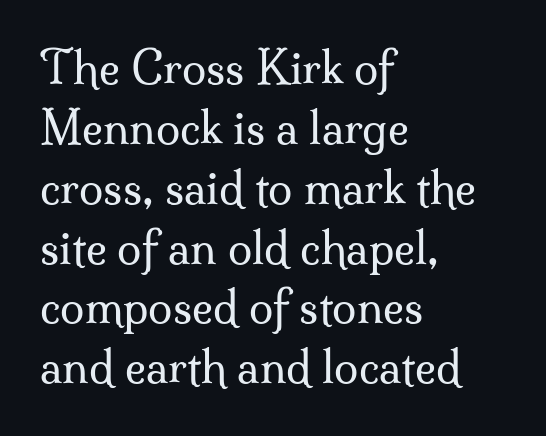
The type sits square on the baseline with zero lean. Short and long lines alike share a common starting point at left. Unbolded letterforms with no extra heft. The letterforms sit shoulder to shoulder at normal distance. Check under the words: just untouched page. Here the designer chose a conventional face with non-uniform glyph widths.
